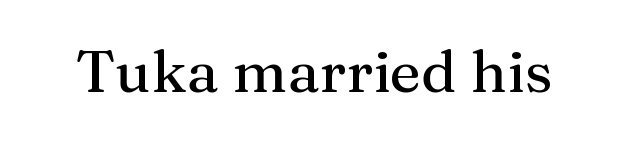
The image shows 59 px serif type, upright; set normal letter spacing, not underlined; medium stroke contrast and a medium x-height.
